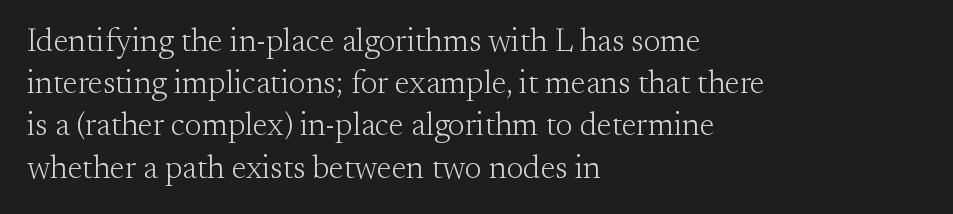
Q: Is the text bold? A: No.
Q: Is the text italic (slanted)? A: No, it is upright.
Q: Is the typeface a serif or a sans-serif typeface? A: Serif.
Q: Is the text underlined? A: No.
Q: How is the paragraph aligned? A: Left-aligned.
Q: Is the spacing between letters normal or unusually wide? A: Normal.
Q: Is the spacing between lines tight, normal or loose? A: Normal.
Q: Width (condensed, normal, or wide)? A: Normal.
Q: Stroke contrast? A: Medium.
Q: x-height? A: Small.
Q: Monospaced? A: No.
